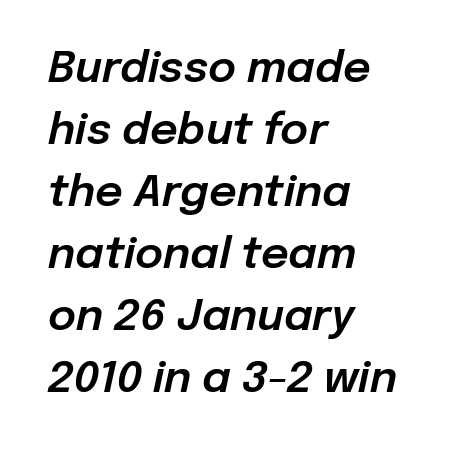
The image shows 43 px text type, italic (leaning right); set left-aligned, normal line spacing (1.44x), normal letter spacing, not underlined; low stroke contrast and a medium x-height.
